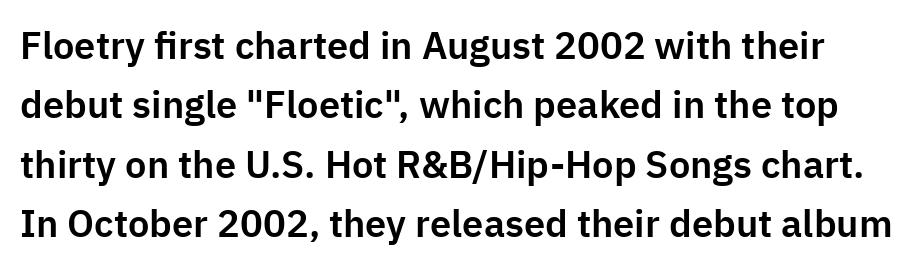
Q: Is the text italic (slanted)? A: No, it is upright.
Q: Is the typeface a serif or a sans-serif typeface? A: Sans-serif.
Q: Is the text underlined? A: No.
Q: Is the spacing between letters normal or unusually wide? A: Normal.
Q: Is the spacing between lines tight, normal or loose? A: Normal.
Q: Width (condensed, normal, or wide)? A: Normal.
Q: Stroke contrast? A: Low.
Q: x-height? A: Medium.
Q: Monospaced? A: No.
